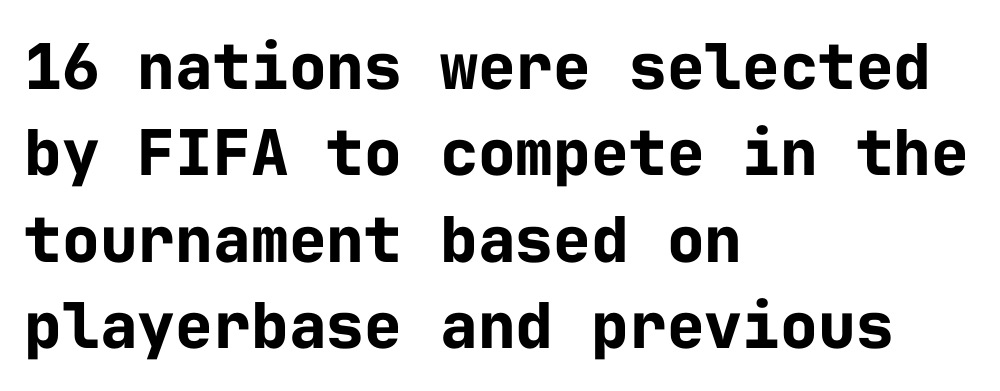
{"serif": "no", "italic": "no", "bold": "yes", "weight": "bold", "width": "normal", "stroke_contrast": "low", "x_height": "medium", "monospaced": "yes", "underline": "no", "align": "left", "line_spacing": "normal", "line_spacing_ratio": 1.37, "letter_spacing": "normal", "letter_spacing_em": 0.0, "glyph_px": 63}
